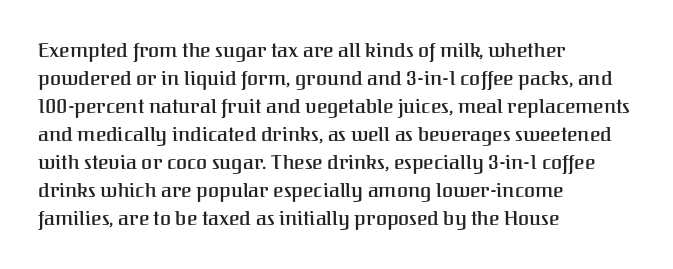
Q: Is the text italic (slanted)? A: No, it is upright.
Q: Is the text underlined? A: No.
Q: How is the paragraph aligned? A: Left-aligned.
Q: Is the spacing between letters normal or unusually wide? A: Normal.
Q: Is the spacing between lines tight, normal or loose? A: Normal.
